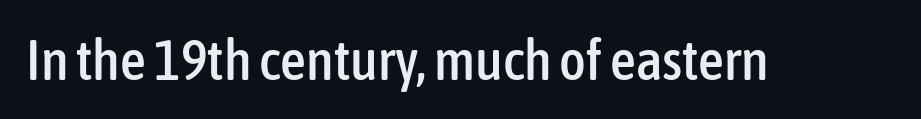
Posture: vertical. Standard letterfit; no display-style spreading of the glyphs. The face used here is proportionally spaced, like ordinary book or web type. The rendering shows plain stroke endings on the letterforms — a sans-serif design. The zone under the glyphs is completely vacant.
